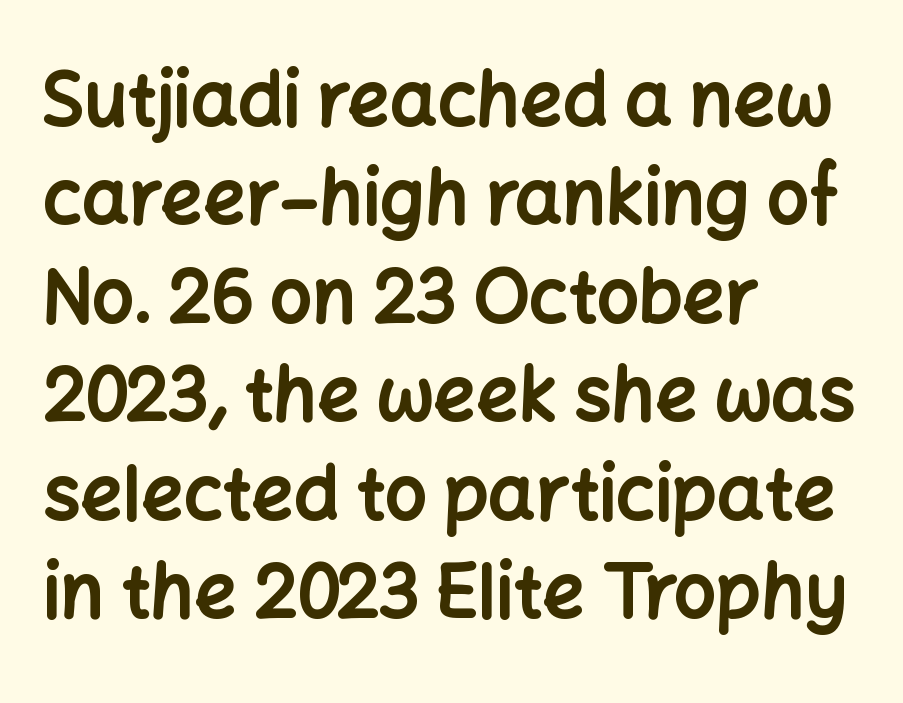
{"serif": "no", "italic": "no", "bold": "yes", "weight": "bold", "width": "normal", "stroke_contrast": "low", "x_height": "medium", "monospaced": "no", "underline": "no", "align": "left", "line_spacing": "normal", "line_spacing_ratio": 1.33, "letter_spacing": "normal", "letter_spacing_em": 0.0, "glyph_px": 74}
